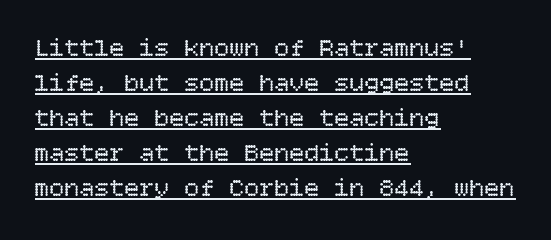
The image shows 25 px text type, upright; set left-aligned, normal line spacing (1.4x), normal letter spacing, underlined.
